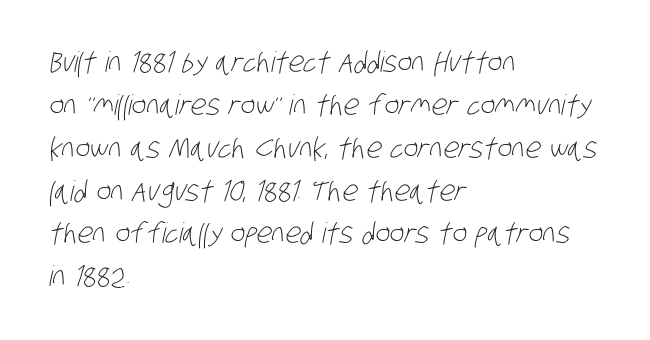
The image shows 28 px light, condensed sans-serif type; set left-aligned, normal line spacing (1.53x), normal letter spacing, not underlined; low stroke contrast and a large x-height.
